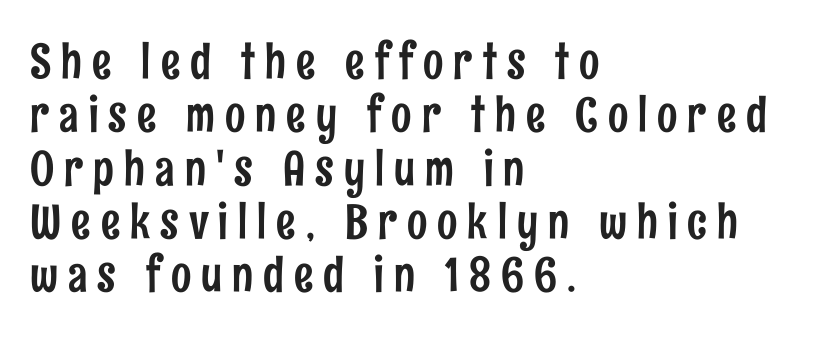
The type is letterspaced generously, with wide tracking. Serif or sans? Sans — the stroke terminals are bare. Alignment: flush left. Decoration check: the copy has no underline. These lines huddle together more closely than default settings would place them. The rendering uses natural spacing where letterforms have individual widths.
